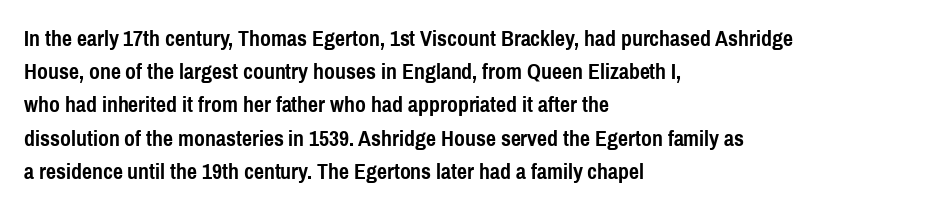
Leading matches the norm, producing a regular column. The area under the type is left untouched. Does extra space separate the letters? No, they use regular spacing. These lines were composed using upright roman letters.
